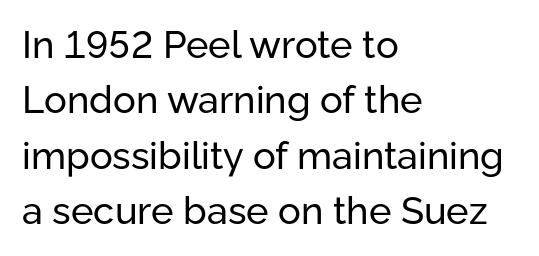
{"serif": "no", "italic": "no", "bold": "no", "weight": "regular", "width": "normal", "stroke_contrast": "low", "x_height": "medium", "monospaced": "no", "underline": "no", "align": "left", "line_spacing": "normal", "line_spacing_ratio": 1.46, "letter_spacing": "normal", "letter_spacing_em": 0.0, "glyph_px": 38}
